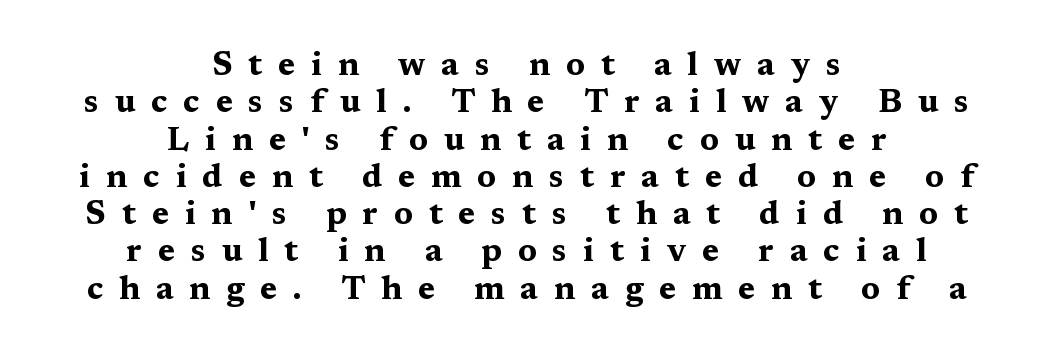
Any mark beneath the type? The region is blank. The face used here is proportionally spaced, like ordinary book or web type. Reading down the column, the eye jumps only a short way to each next line. The compositor balanced each line on the midline. This sample uses a serif face. Notice how the stems are strictly vertical — no italics here.
